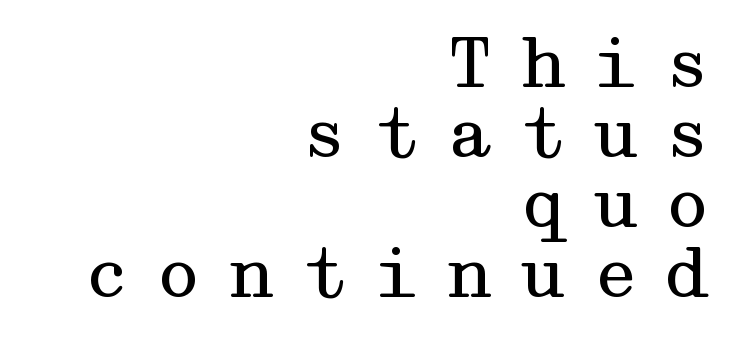
Q: Is the text bold? A: No.
Q: Is the text italic (slanted)? A: No, it is upright.
Q: Is the typeface a serif or a sans-serif typeface? A: Serif.
Q: Is the text underlined? A: No.
Q: How is the paragraph aligned? A: Right-aligned.
Q: Is the spacing between letters normal or unusually wide? A: Unusually wide.
Q: Is the spacing between lines tight, normal or loose? A: Tight.
Q: Width (condensed, normal, or wide)? A: Wide.
Q: Stroke contrast? A: Medium.
Q: x-height? A: Medium.
